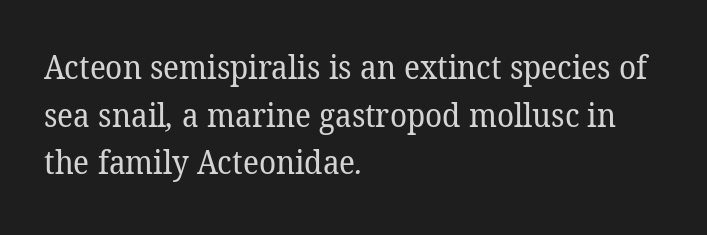
The image shows 32 px regular-weight serif type; set left-aligned, normal line spacing (1.49x), normal letter spacing, not underlined; low stroke contrast and a medium x-height.
